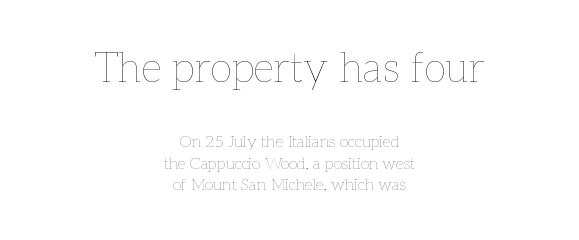
Spacing verdict: proportional, widths tailored to each character. Caption: multi-line text, centered on the measure. The passage shown has conventional tracking throughout. This is the regular roman posture of the typeface.
